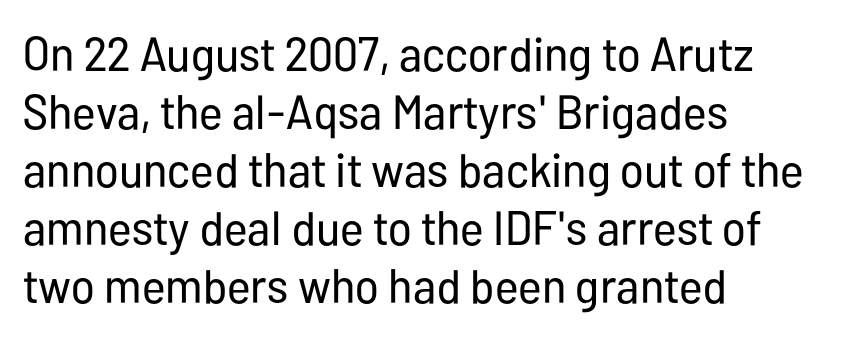
The image shows 48 px regular-weight, condensed sans-serif type, upright; set left-aligned, line spacing 1.21x, normal letter spacing, not underlined; low stroke contrast and a medium x-height.
